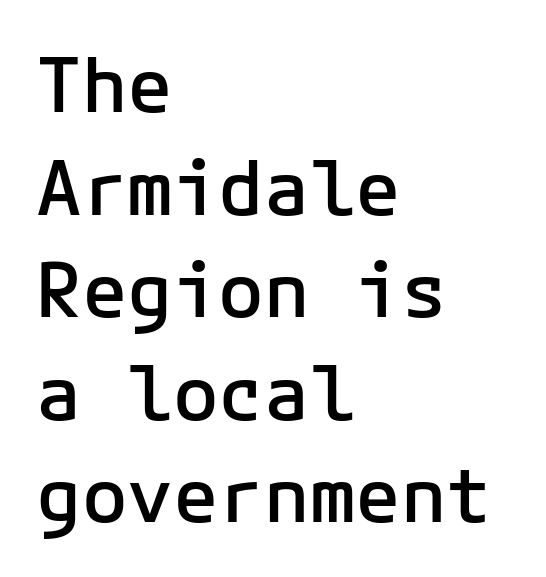
Q: Is the text bold? A: Semi-bold.
Q: Is the text italic (slanted)? A: No, it is upright.
Q: Is the typeface a serif or a sans-serif typeface? A: Sans-serif.
Q: Is the text underlined? A: No.
Q: How is the paragraph aligned? A: Left-aligned.
Q: Is the spacing between letters normal or unusually wide? A: Normal.
Q: Is the spacing between lines tight, normal or loose? A: Normal.
Q: Width (condensed, normal, or wide)? A: Normal.
Q: Stroke contrast? A: Low.
Q: x-height? A: Medium.
